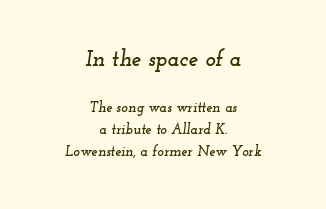
Type size steps down from the first block to the second. Evenly set lines give the paragraph a standard silhouette. How are the letters spaced? Ordinarily, with no added tracking. Line starts and ends both wander, symmetrically. Descenders hang freely into open space.
